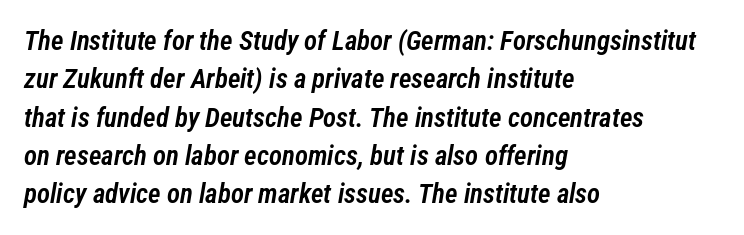
The image shows 27 px text type, italic (leaning right); set left-aligned, normal line spacing (1.42x), normal letter spacing, not underlined.
